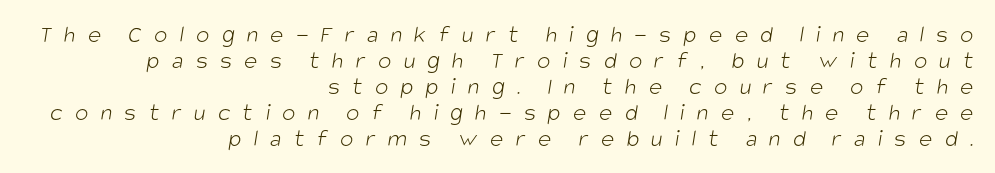
Q: Is the text bold? A: No.
Q: Is the text underlined? A: No.
Q: How is the paragraph aligned? A: Right-aligned.
Q: Is the spacing between letters normal or unusually wide? A: Unusually wide.
Q: Is the spacing between lines tight, normal or loose? A: Tight.
